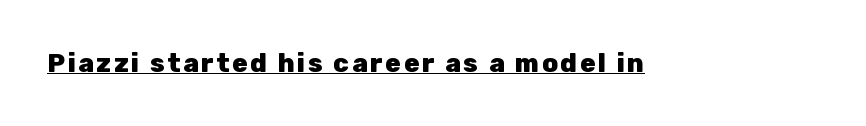
{"italic": "no", "bold": "yes", "underline": "yes", "glyph_px": 26}
